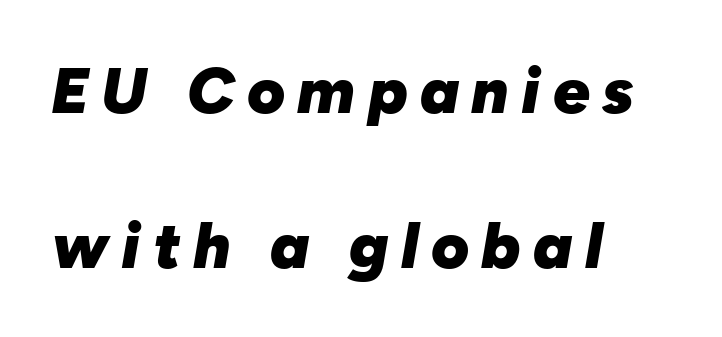
Q: Is the text bold? A: Yes.
Q: Is the text italic (slanted)? A: Yes, it leans right by about 10 degrees.
Q: Is the text underlined? A: No.
Q: How is the paragraph aligned? A: Left-aligned.
Q: Is the spacing between lines tight, normal or loose? A: Loose.
Q: Width (condensed, normal, or wide)? A: Normal.
Q: Stroke contrast? A: Low.
Q: x-height? A: Medium.
Q: Monospaced? A: No.
